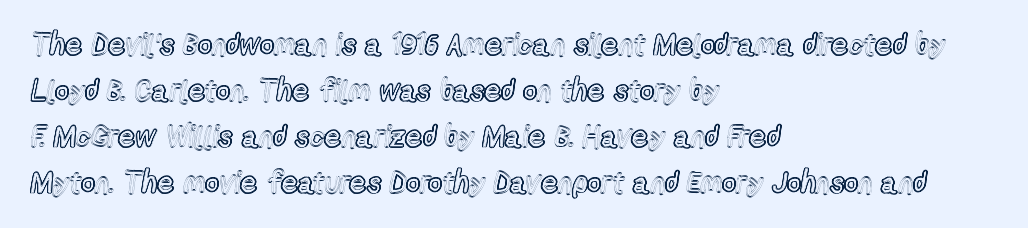
The image shows 30 px condensed type; set left-aligned, normal line spacing (1.53x), normal letter spacing, not underlined; a medium x-height.
